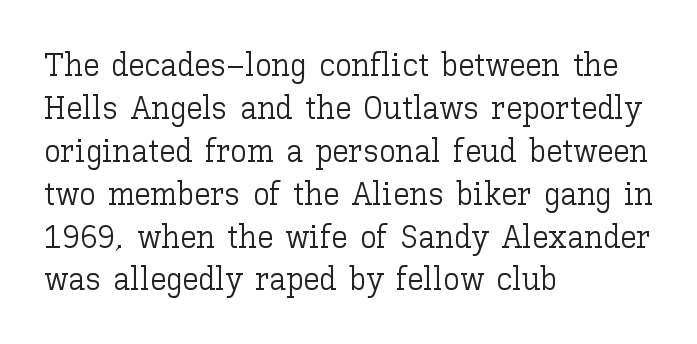
Q: Is the text bold? A: No.
Q: Is the text italic (slanted)? A: No, it is upright.
Q: Is the text underlined? A: No.
Q: How is the paragraph aligned? A: Left-aligned.
Q: Is the spacing between letters normal or unusually wide? A: Normal.
Q: Is the spacing between lines tight, normal or loose? A: Normal.
Q: Width (condensed, normal, or wide)? A: Normal.
Q: Stroke contrast? A: Low.
Q: x-height? A: Medium.
Q: Monospaced? A: No.
